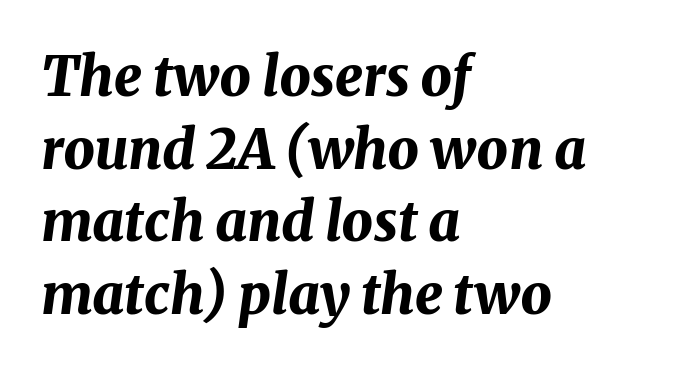
Leading matches the norm, producing a regular column. The glyphs have the mass of a bold cut. Yep, that's italic — everything's leaning. What stands out about the letter spacing? Nothing — it is the standard amount. The foot of each line stays bare and open. These lines stack with their left ends in a neat column.
